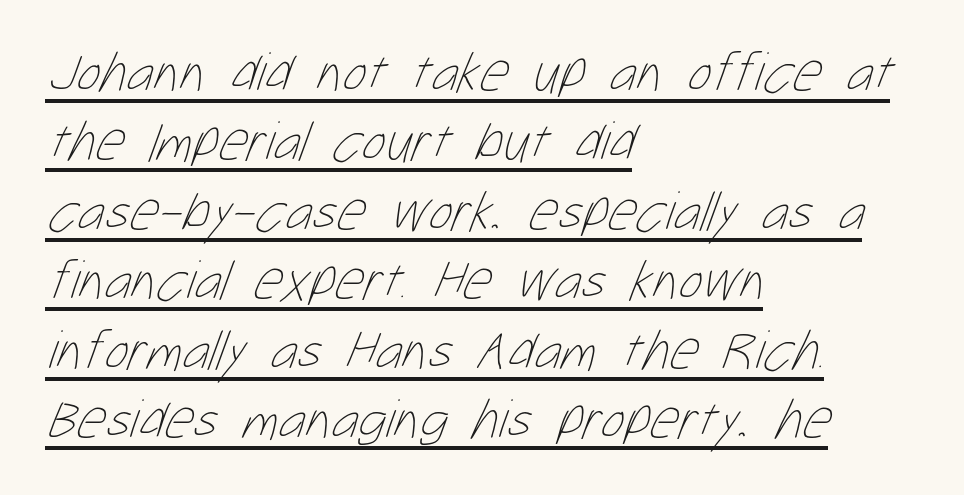
The image shows 56 px thin, condensed type; set left-aligned, line spacing 1.24x, normal letter spacing, underlined; low stroke contrast and a medium x-height.
